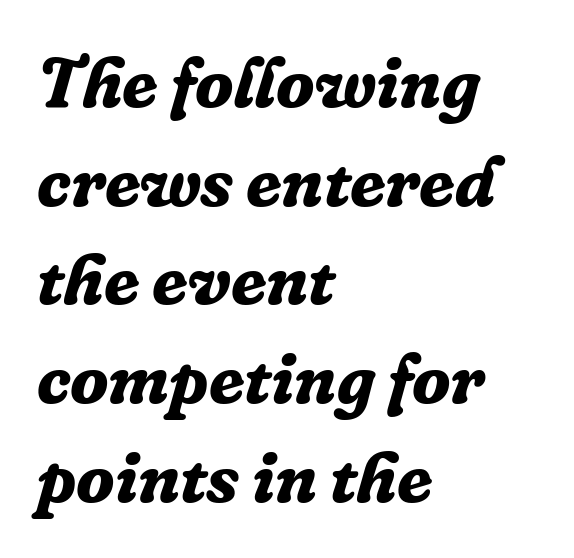
The image shows 71 px bold serif type, italic (leaning right); set left-aligned, normal line spacing (1.39x), normal letter spacing, not underlined; low stroke contrast and a medium x-height.
